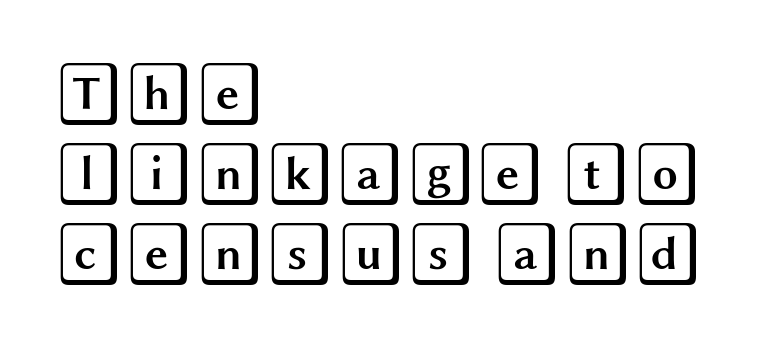
The passage shown stacks its lines at a standard gap. Casual observation: everything's shoved over to the left. Each row of text sits above clean, open space. This sample uses an upright cut, with every glyph sitting square on the baseline. The passage shown has conventional tracking throughout.
